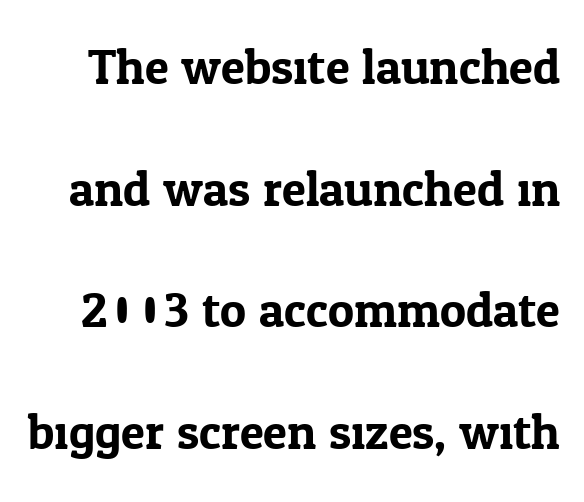
Q: Is the text italic (slanted)? A: No, it is upright.
Q: Is the typeface a serif or a sans-serif typeface? A: Serif.
Q: Is the text underlined? A: No.
Q: Is the spacing between letters normal or unusually wide? A: Normal.
Q: Is the spacing between lines tight, normal or loose? A: Loose.
Q: Width (condensed, normal, or wide)? A: Normal.
Q: Stroke contrast? A: Low.
Q: x-height? A: Medium.
Q: Monospaced? A: No.
